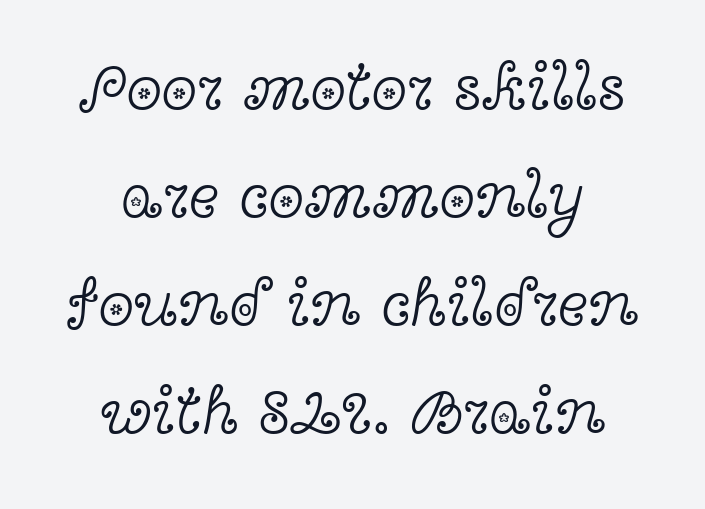
Q: Is the text bold? A: No.
Q: Is the text italic (slanted)? A: No, it is upright.
Q: Is the typeface a serif or a sans-serif typeface? A: Serif.
Q: Is the text underlined? A: No.
Q: How is the paragraph aligned? A: Centered.
Q: Is the spacing between letters normal or unusually wide? A: Normal.
Q: Is the spacing between lines tight, normal or loose? A: Normal.
Q: Width (condensed, normal, or wide)? A: Wide.
Q: x-height? A: Medium.
Q: Monospaced? A: No.
